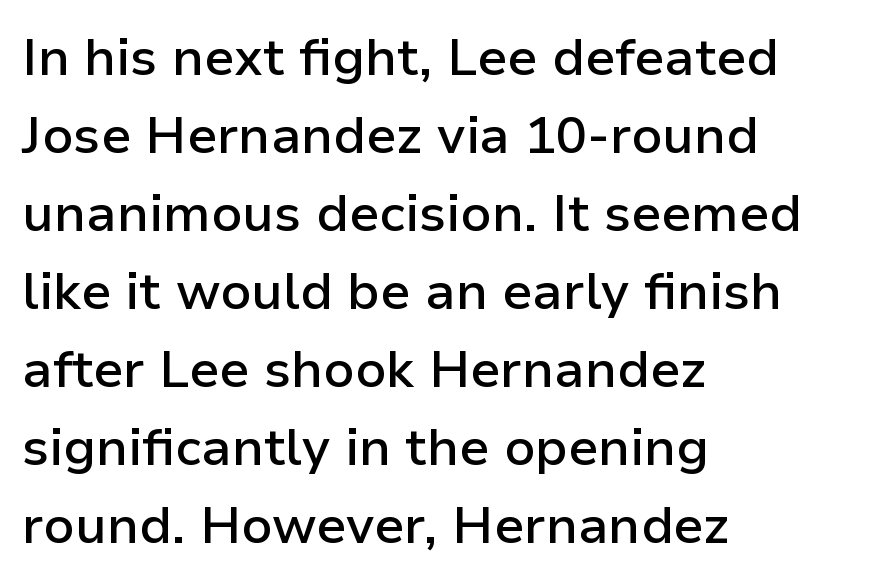
Q: Is the text bold? A: Semi-bold.
Q: Is the text italic (slanted)? A: No, it is upright.
Q: Is the typeface a serif or a sans-serif typeface? A: Sans-serif.
Q: Is the text underlined? A: No.
Q: How is the paragraph aligned? A: Left-aligned.
Q: Is the spacing between letters normal or unusually wide? A: Normal.
Q: Is the spacing between lines tight, normal or loose? A: Normal.
Q: Width (condensed, normal, or wide)? A: Normal.
Q: Stroke contrast? A: Low.
Q: x-height? A: Medium.
Q: Monospaced? A: No.
